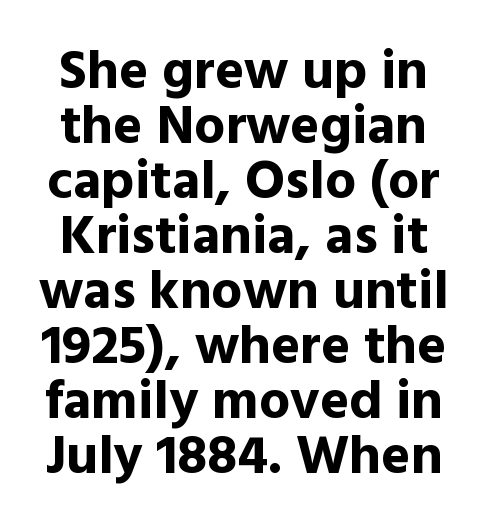
The image shows 55 px bold sans-serif type, upright; set tight line spacing (1.0x), normal letter spacing, not underlined; a medium x-height.
